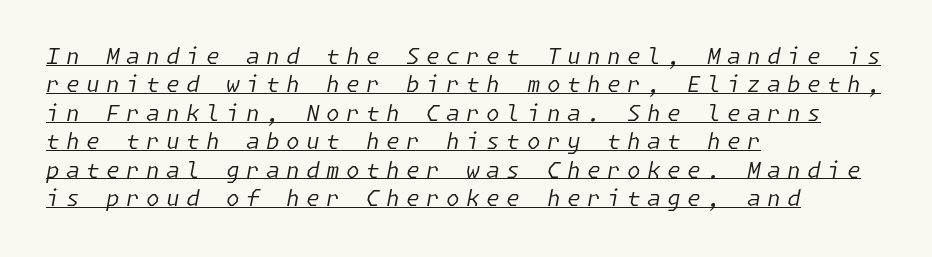
Whoever set this chose a conventional vertical rhythm. Is the block centered? No — it sits flush against the left margin. Compared with a typical body face, this is equally light or lighter still. In terms of letterspacing, this is a distinctly airy, spread setting. The glyphs are accompanied by a horizontal stroke just below them.
